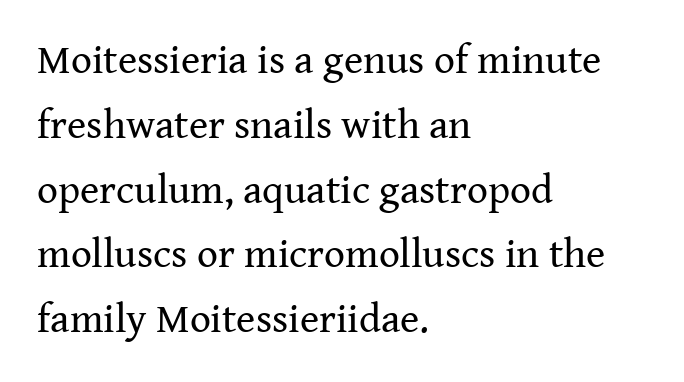
All the whitespace from short lines collects on the right. Think of a printed novel: that variable character pitch is what you see here. Counters stay open thanks to moderate or lighter strokes. Letters rest on an invisible, unmarked baseline.
